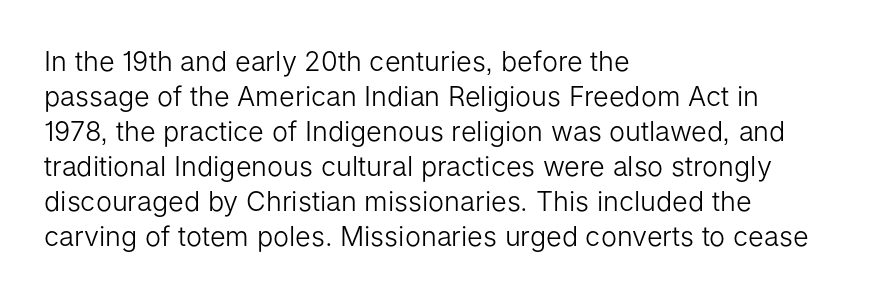
Q: Is the text bold? A: No.
Q: Is the text italic (slanted)? A: No, it is upright.
Q: Is the text underlined? A: No.
Q: How is the paragraph aligned? A: Left-aligned.
Q: Is the spacing between letters normal or unusually wide? A: Normal.
Q: Is the spacing between lines tight, normal or loose? A: Normal.
